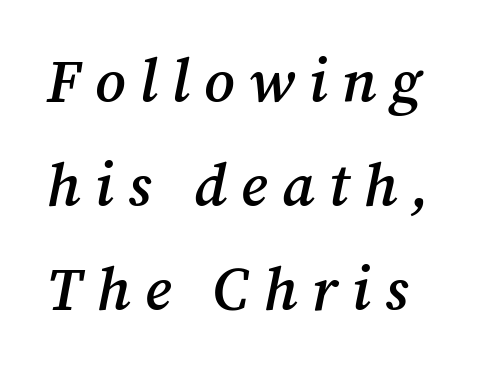
The passage shown is semibold, sitting just below true bold. Font category for this specimen: serif. Is this a fixed-width face? No — the glyphs have proportional, varying widths. Designer's note — italics engaged.
